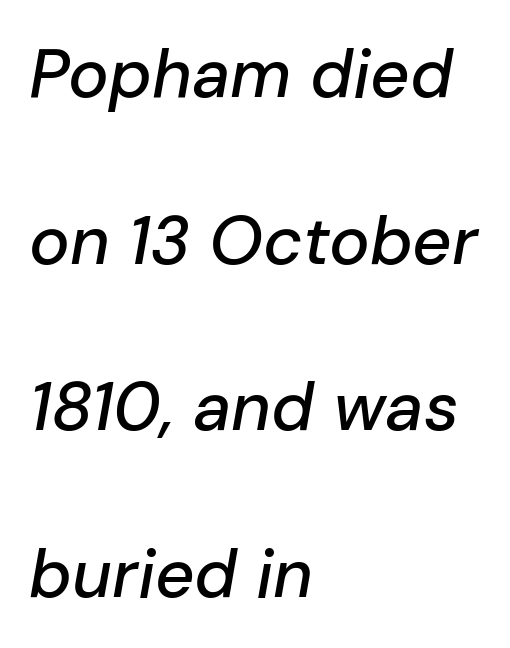
The lines are quadded left. The passage shown is typed in a proportional face where columns would drift. Would a proofreader flag this as italicized? Yes. Students, observe: this is what heavily led, spacious text looks like. Lines of text with bare space underneath.
